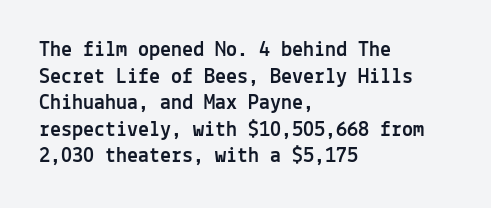
The image shows 22 px text type, upright; set left-aligned, line spacing 1.21x, normal letter spacing, not underlined.
